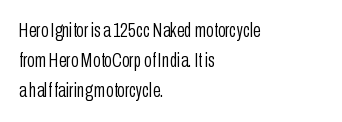
The image shows 20 px text type, upright; set left-aligned, normal line spacing (1.51x), normal letter spacing, not underlined.
